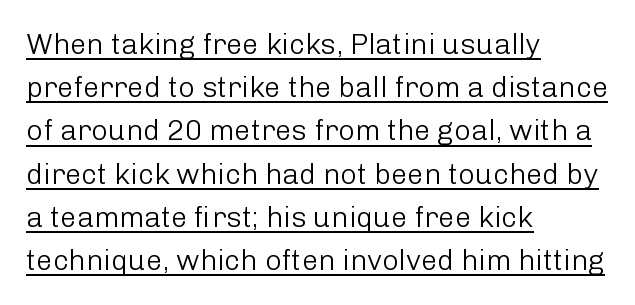
Q: Is the text bold? A: No.
Q: Is the text italic (slanted)? A: No, it is upright.
Q: Is the typeface a serif or a sans-serif typeface? A: Sans-serif.
Q: Is the text underlined? A: Yes.
Q: How is the paragraph aligned? A: Left-aligned.
Q: Is the spacing between letters normal or unusually wide? A: Normal.
Q: Is the spacing between lines tight, normal or loose? A: Normal.
Q: Width (condensed, normal, or wide)? A: Normal.
Q: Stroke contrast? A: Low.
Q: x-height? A: Medium.
Q: Monospaced? A: No.
